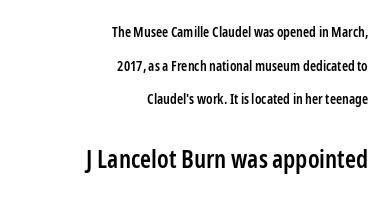
{"italic": "no", "bold": "semi", "underline": "no", "align": "right", "line_spacing": "loose", "line_spacing_ratio": 2.41, "letter_spacing": "normal", "letter_spacing_em": 0.0, "larger_block": "second", "size_ratio": 1.79, "glyph_px": 25}
